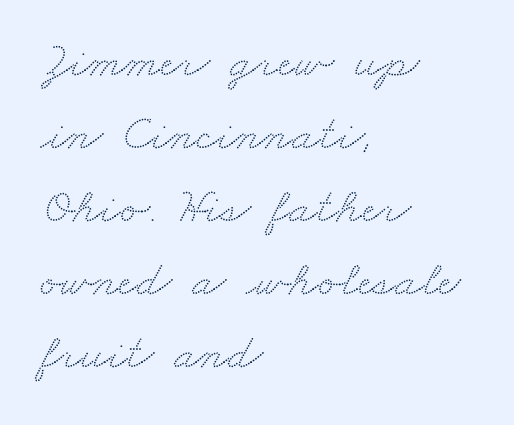
The image shows 50 px wide serif type; set left-aligned, normal line spacing (1.46x), normal letter spacing, not underlined; medium stroke contrast and a small x-height.
